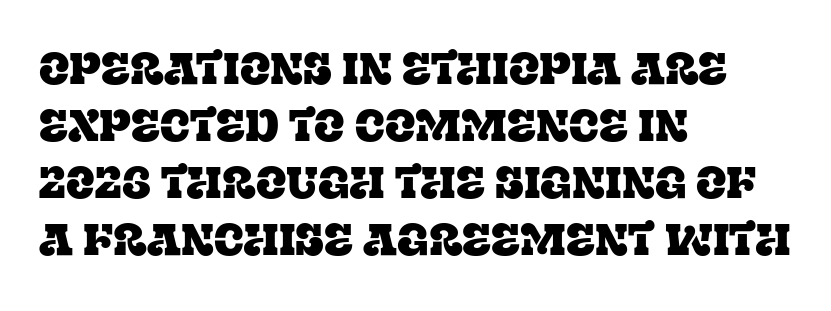
{"serif": "yes", "italic": "no", "width": "normal", "stroke_contrast": "low", "x_height": "large", "monospaced": "no", "underline": "no", "align": "left", "line_spacing": "normal", "line_spacing_ratio": 1.27, "letter_spacing": "normal", "letter_spacing_em": 0.0, "glyph_px": 45}
